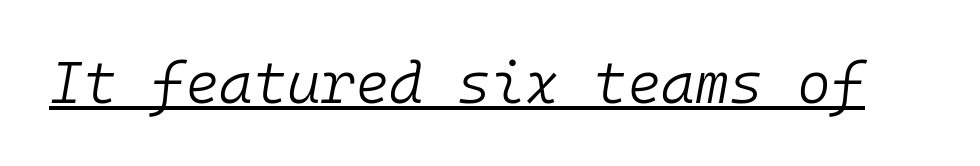
{"italic": "yes", "lean": "right", "slant_degrees": 10, "bold": "no", "weight": "light", "width": "normal", "stroke_contrast": "low", "x_height": "medium", "monospaced": "yes", "underline": "yes", "letter_spacing": "normal", "letter_spacing_em": 0.0, "glyph_px": 58}
